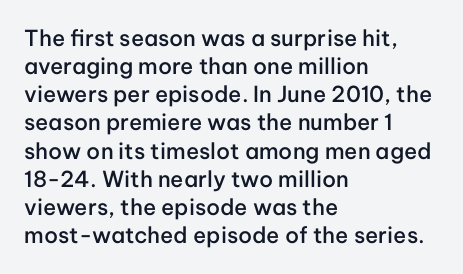
Quick note: underline off. Left-aligned paragraph, ragged on the right. Nope, not italic — everything's standing straight. The line texture is even and compact thanks to regular tracking. Successive baselines arrive at the customary interval. Firm but not heavy-handed strokes: this text is semibold.
